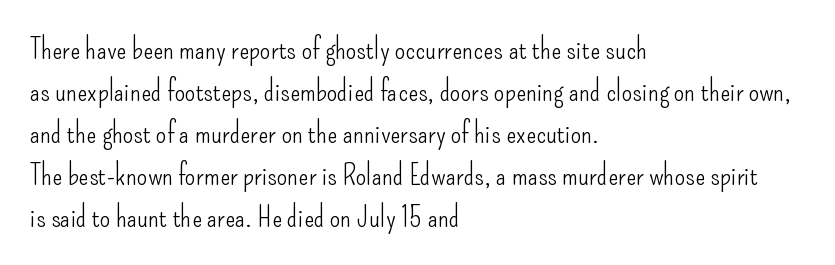
The image shows 30 px light, condensed sans-serif type, upright; set left-aligned, normal line spacing (1.4x), normal letter spacing, not underlined; low stroke contrast and a small x-height.
